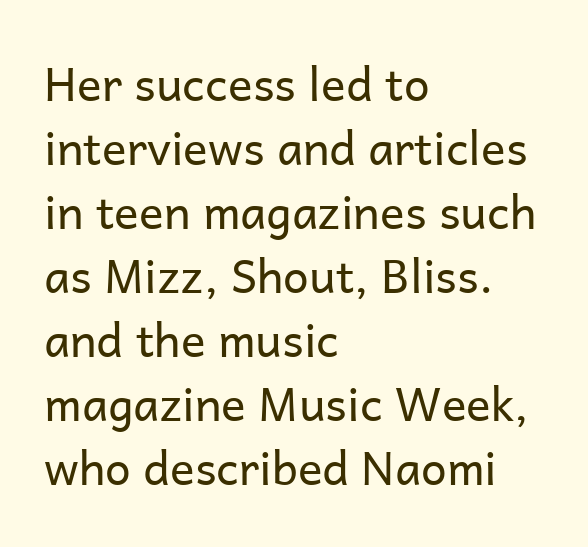
Q: Is the text bold? A: No.
Q: Is the text italic (slanted)? A: No, it is upright.
Q: Is the typeface a serif or a sans-serif typeface? A: Sans-serif.
Q: Is the text underlined? A: No.
Q: How is the paragraph aligned? A: Left-aligned.
Q: Is the spacing between letters normal or unusually wide? A: Normal.
Q: Is the spacing between lines tight, normal or loose? A: Normal.
Q: Width (condensed, normal, or wide)? A: Normal.
Q: Stroke contrast? A: Low.
Q: x-height? A: Medium.
Q: Monospaced? A: No.
